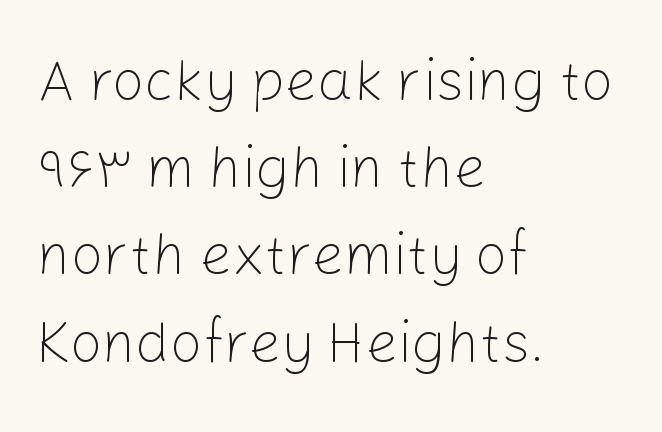
Q: Is the text bold? A: No.
Q: Is the text italic (slanted)? A: No, it is upright.
Q: Is the typeface a serif or a sans-serif typeface? A: Sans-serif.
Q: Is the text underlined? A: No.
Q: How is the paragraph aligned? A: Left-aligned.
Q: Is the spacing between letters normal or unusually wide? A: Normal.
Q: Is the spacing between lines tight, normal or loose? A: Normal.
Q: Width (condensed, normal, or wide)? A: Normal.
Q: Stroke contrast? A: Low.
Q: x-height? A: Medium.
Q: Monospaced? A: No.
